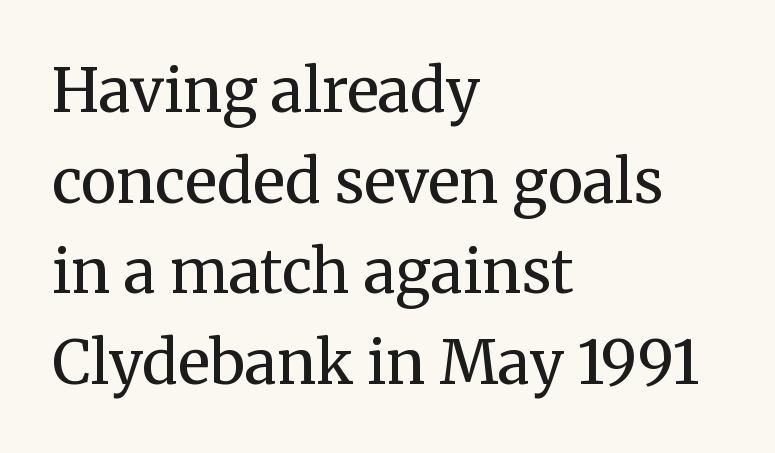
Q: Is the text bold? A: No.
Q: Is the text italic (slanted)? A: No, it is upright.
Q: Is the typeface a serif or a sans-serif typeface? A: Serif.
Q: Is the text underlined? A: No.
Q: How is the paragraph aligned? A: Left-aligned.
Q: Is the spacing between letters normal or unusually wide? A: Normal.
Q: Is the spacing between lines tight, normal or loose? A: Normal.
Q: Width (condensed, normal, or wide)? A: Normal.
Q: Stroke contrast? A: Medium.
Q: x-height? A: Medium.
Q: Monospaced? A: No.
